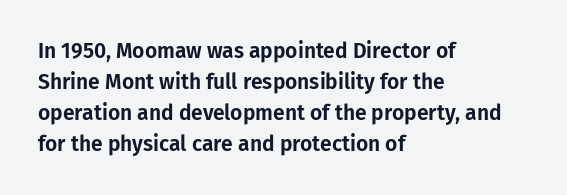
There is no visible air inserted between adjacent glyphs. Alignment: flush left. The words here are not underlined. The axis of the letterforms is exactly vertical. The designer left line spacing at the default.
